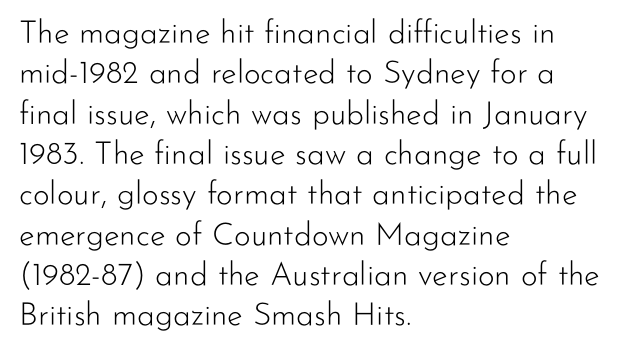
The image shows 32 px light sans-serif type, upright; set left-aligned, normal line spacing (1.26x), normal letter spacing, not underlined; low stroke contrast and a small x-height.
